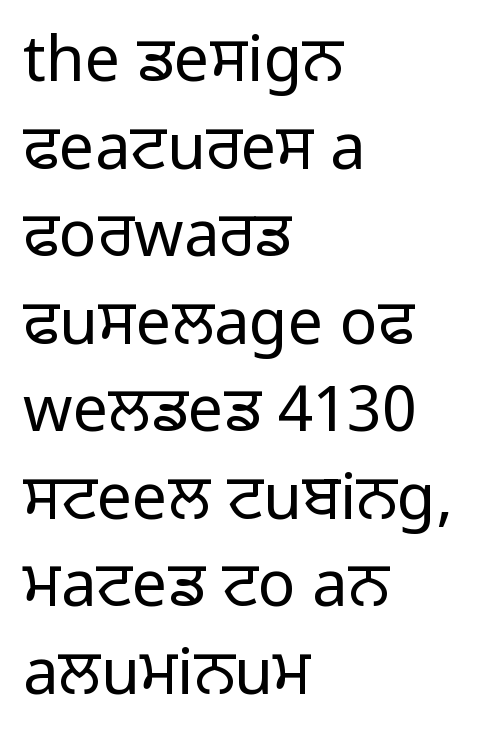
Q: Is the text bold? A: No.
Q: Is the text italic (slanted)? A: No, it is upright.
Q: Is the typeface a serif or a sans-serif typeface? A: Sans-serif.
Q: Is the text underlined? A: No.
Q: How is the paragraph aligned? A: Left-aligned.
Q: Is the spacing between letters normal or unusually wide? A: Normal.
Q: Is the spacing between lines tight, normal or loose? A: Normal.
Q: Width (condensed, normal, or wide)? A: Normal.
Q: Stroke contrast? A: Low.
Q: x-height? A: Medium.
Q: Monospaced? A: No.
